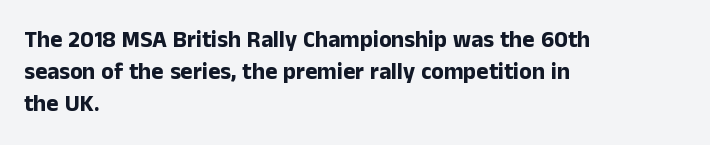
{"italic": "no", "bold": "yes", "underline": "no", "align": "left", "line_spacing": "normal", "line_spacing_ratio": 1.39, "letter_spacing": "normal", "letter_spacing_em": 0.0, "glyph_px": 23}
